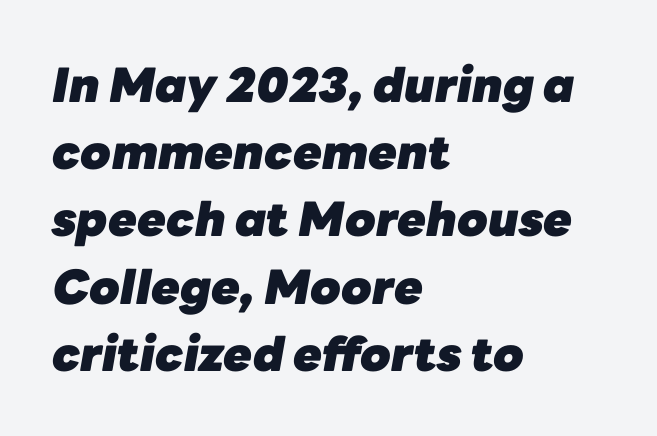
The space between consecutive lines is moderate. Does the weight exceed regular? Yes, all the way to bold. Rendered with sloped, italic letterforms. Do the characters align in a grid? No, the font is proportional. The ragged edge is on the right, which tells us the setting is flush left. Descender tails drop into unmarked territory.
